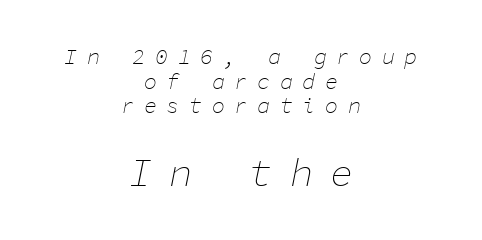
Q: Is the text bold? A: No.
Q: Is the text italic (slanted)? A: Yes, it leans right by about 11 degrees.
Q: Is the text underlined? A: No.
Q: How is the paragraph aligned? A: Centered.
Q: Is the spacing between letters normal or unusually wide? A: Unusually wide.
Q: Is the spacing between lines tight, normal or loose? A: Tight.
Q: Which block of text is set in a larger size, the first (top) or the second (bottom)? A: The second (bottom) one.
Q: Width (condensed, normal, or wide)? A: Normal.
Q: Stroke contrast? A: Low.
Q: x-height? A: Medium.
Q: Monospaced? A: Yes.
